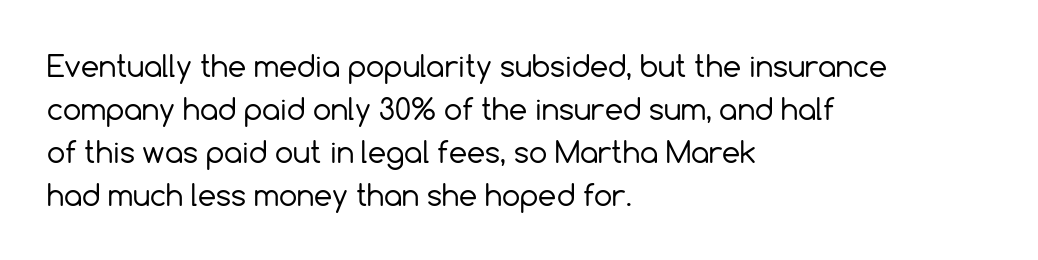
Q: Is the text bold? A: No.
Q: Is the text italic (slanted)? A: No, it is upright.
Q: Is the typeface a serif or a sans-serif typeface? A: Sans-serif.
Q: Is the text underlined? A: No.
Q: How is the paragraph aligned? A: Left-aligned.
Q: Is the spacing between letters normal or unusually wide? A: Normal.
Q: Is the spacing between lines tight, normal or loose? A: Normal.
Q: Width (condensed, normal, or wide)? A: Normal.
Q: x-height? A: Medium.
Q: Monospaced? A: No.
